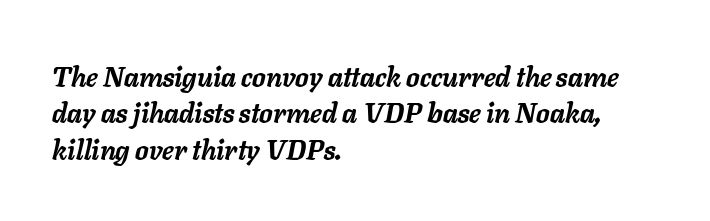
The image shows 27 px bold type, italic (leaning right); set left-aligned, normal line spacing (1.35x), normal letter spacing, not underlined.
